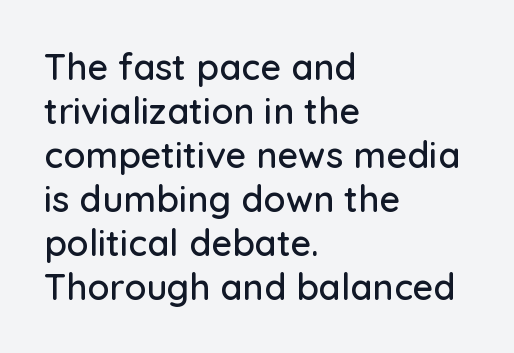
Q: Is the text italic (slanted)? A: No, it is upright.
Q: Is the typeface a serif or a sans-serif typeface? A: Sans-serif.
Q: Is the text underlined? A: No.
Q: How is the paragraph aligned? A: Left-aligned.
Q: Is the spacing between letters normal or unusually wide? A: Normal.
Q: Width (condensed, normal, or wide)? A: Normal.
Q: Stroke contrast? A: Low.
Q: x-height? A: Medium.
Q: Monospaced? A: No.
